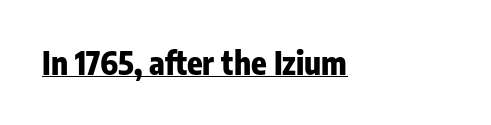
Q: Is the text bold? A: Yes.
Q: Is the text italic (slanted)? A: No, it is upright.
Q: Is the typeface a serif or a sans-serif typeface? A: Sans-serif.
Q: Is the text underlined? A: Yes.
Q: How is the paragraph aligned? A: Left-aligned.
Q: Is the spacing between letters normal or unusually wide? A: Normal.
Q: Width (condensed, normal, or wide)? A: Condensed.
Q: Stroke contrast? A: Low.
Q: x-height? A: Medium.
Q: Monospaced? A: No.
